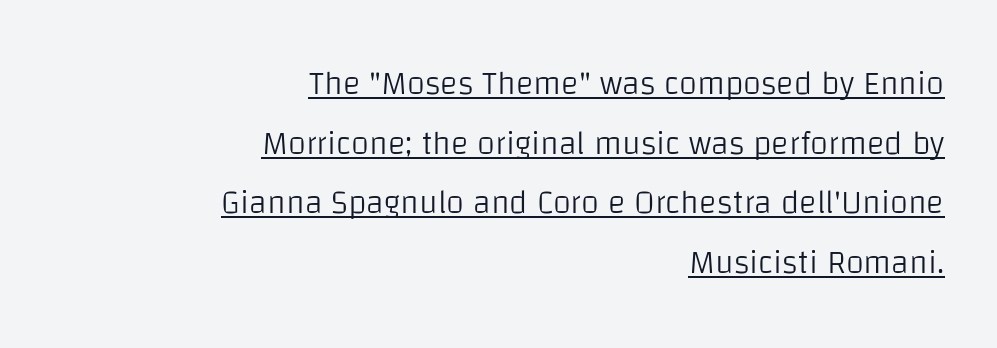
The image shows 33 px light sans-serif type, upright; set right-aligned, line spacing 1.81x, normal letter spacing, underlined; low stroke contrast and a large x-height.
